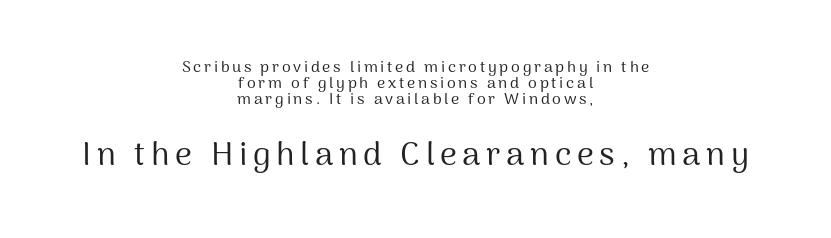
Q: Is the text bold? A: No.
Q: Is the text italic (slanted)? A: No, it is upright.
Q: Is the typeface a serif or a sans-serif typeface? A: Sans-serif.
Q: Is the text underlined? A: No.
Q: How is the paragraph aligned? A: Centered.
Q: Is the spacing between lines tight, normal or loose? A: Tight.
Q: Which block of text is set in a larger size, the first (top) or the second (bottom)? A: The second (bottom) one.
Q: Width (condensed, normal, or wide)? A: Normal.
Q: Stroke contrast? A: Medium.
Q: x-height? A: Medium.
Q: Monospaced? A: No.
